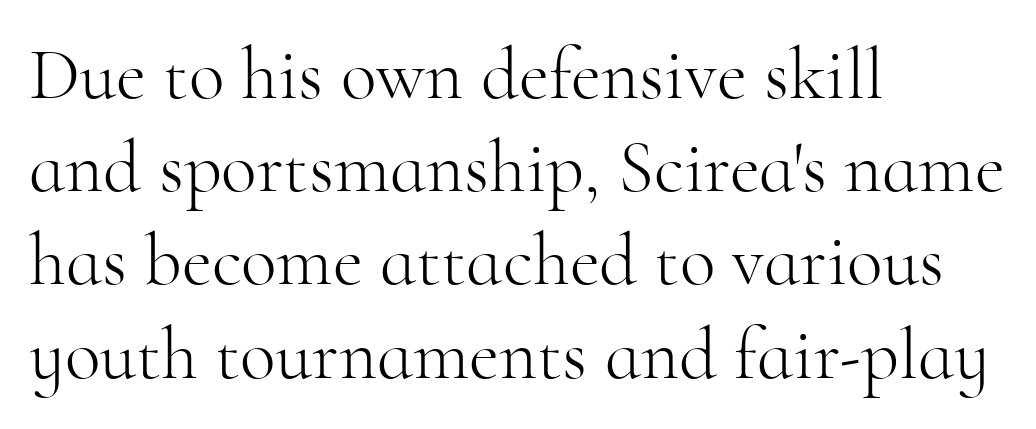
The face used here is proportionally spaced, like ordinary book or web type. One glance says typical: line gaps are just what's usual. Quick note: not italic, upright. The type family on display is of the serif kind. Glyph-to-glyph distance matches everyday printed text.
